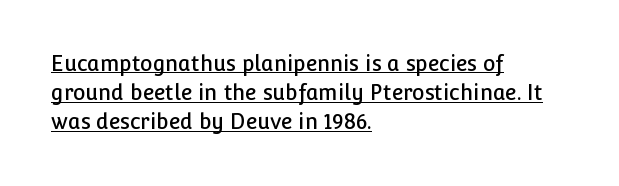
The image shows 21 px text type, upright; set left-aligned, normal line spacing (1.39x), normal letter spacing, underlined.
